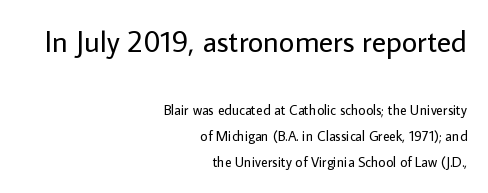
The baseline area is clear. Look at the bottom of the vertical strokes: they stop flat, with no serifs. These two chunks differ in scale, with the top chunk taking the larger measure. No italicization has been applied; the sample stays upright. Each letter keeps its own natural width here, so spacing adapts to shape. Nobody touched the tracking dial on this one.
